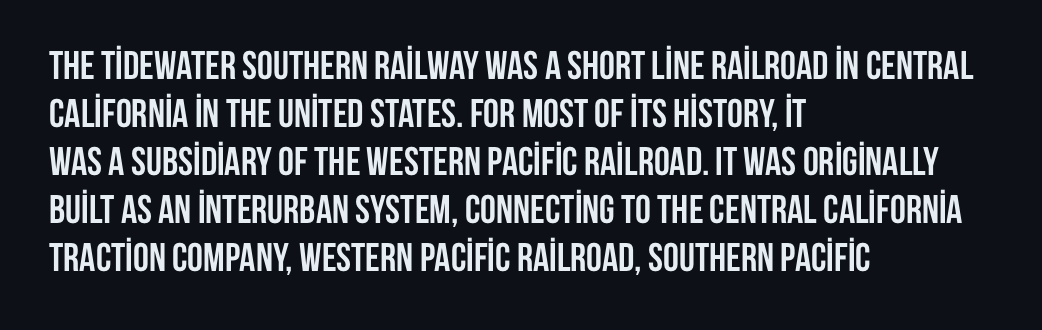
Q: Is the text bold? A: Yes.
Q: Is the text italic (slanted)? A: No, it is upright.
Q: Is the typeface a serif or a sans-serif typeface? A: Sans-serif.
Q: Is the text underlined? A: No.
Q: How is the paragraph aligned? A: Left-aligned.
Q: Is the spacing between letters normal or unusually wide? A: Normal.
Q: Width (condensed, normal, or wide)? A: Condensed.
Q: Stroke contrast? A: Low.
Q: x-height? A: Large.
Q: Monospaced? A: No.
